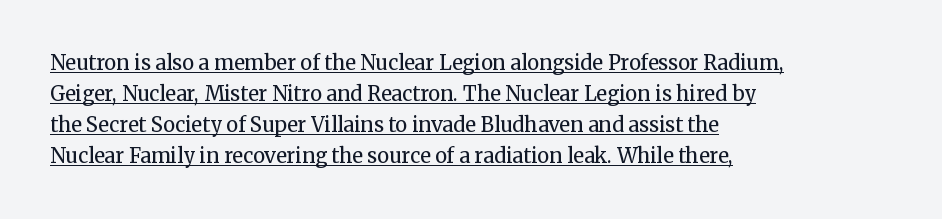
{"italic": "no", "bold": "no", "underline": "yes", "align": "left", "line_spacing": "normal", "line_spacing_ratio": 1.55, "letter_spacing": "normal", "letter_spacing_em": 0.0, "glyph_px": 20}
